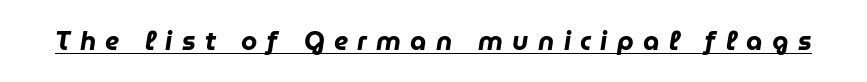
The image shows 26 px bold type, italic (leaning right); set unusually wide letter spacing (+0.36 em), underlined.
